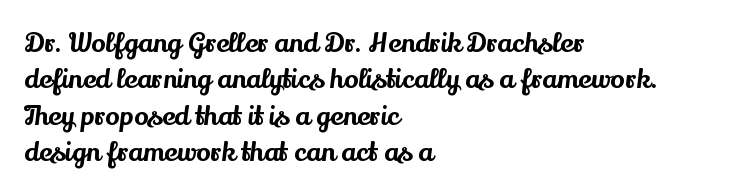
{"underline": "no", "align": "left", "line_spacing": "normal", "line_spacing_ratio": 1.35, "letter_spacing": "normal", "letter_spacing_em": 0.0, "glyph_px": 27}
